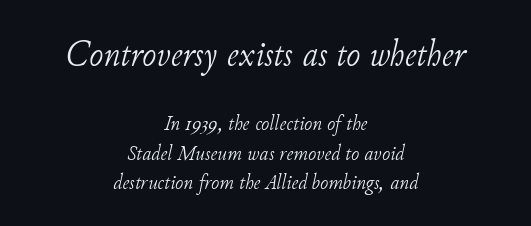
{"serif": "yes", "italic": "yes", "lean": "right", "slant_degrees": 11, "bold": "no", "weight": "light", "width": "normal", "stroke_contrast": "low", "x_height": "small", "monospaced": "no", "underline": "no", "align": "center", "line_spacing": "normal", "line_spacing_ratio": 1.34, "letter_spacing": "normal", "letter_spacing_em": 0.0, "larger_block": "first", "size_ratio": 1.73, "glyph_px": 38}
